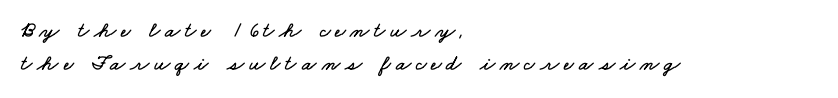
The image shows 22 px text type; set left-aligned, normal line spacing (1.5x), unusually wide letter spacing (+0.22 em), not underlined.
